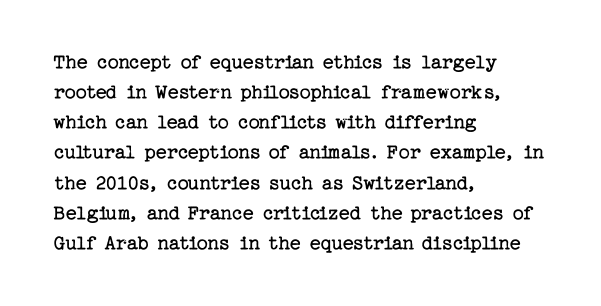
The image shows 22 px text type, upright; set left-aligned, normal line spacing (1.37x), normal letter spacing, not underlined.
